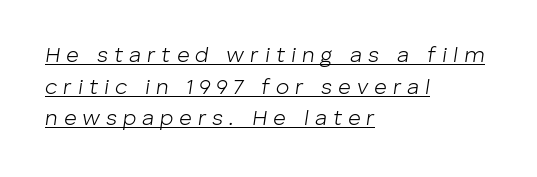
Compared with typical body copy, the letter spacing here is much looser. A student would call this left alignment; a typographer would say flush left, rag right. A baseline rule has been typeset under these characters. Weight: in the light-to-regular range. Designer's note — italics engaged.
